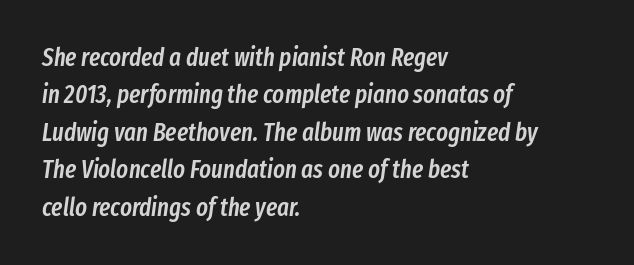
The image shows 25 px text type, italic (leaning right); set left-aligned, normal line spacing (1.5x), normal letter spacing, not underlined.
